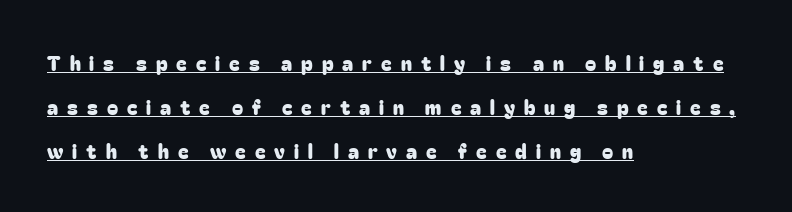
{"italic": "no", "underline": "yes", "align": "left", "line_spacing": "loose", "line_spacing_ratio": 2.2, "letter_spacing": "wide", "letter_spacing_em": 0.45, "glyph_px": 20}
